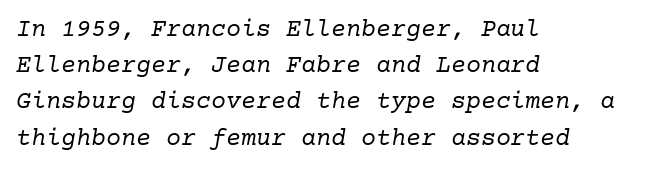
Q: Is the text bold? A: No.
Q: Is the text italic (slanted)? A: Yes, it leans right by about 10 degrees.
Q: Is the text underlined? A: No.
Q: How is the paragraph aligned? A: Left-aligned.
Q: Is the spacing between letters normal or unusually wide? A: Normal.
Q: Is the spacing between lines tight, normal or loose? A: Normal.
